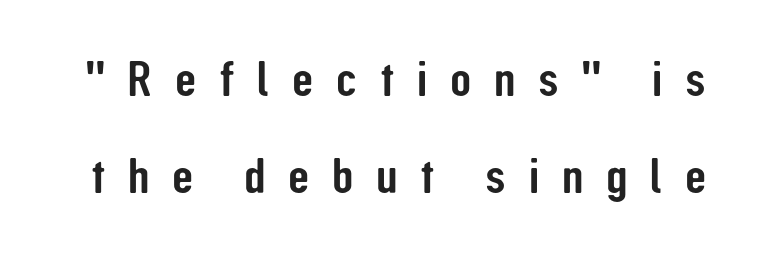
Proportional: the letters do not fall into vertical columns. You could only call the tracking loose — the letters float apart. Every stem runs plumb, perpendicular to the baseline. These lines are composed in type without serifs. The glyphs are unaccompanied by any horizontal stroke below them.
